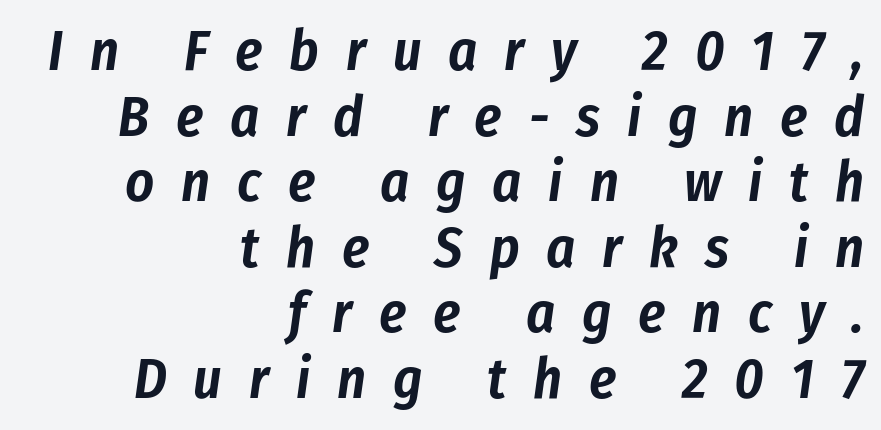
The image shows 56 px condensed type, italic (leaning right); set right-aligned, line spacing 1.17x, unusually wide letter spacing (+0.48 em), not underlined; low stroke contrast and a medium x-height.
